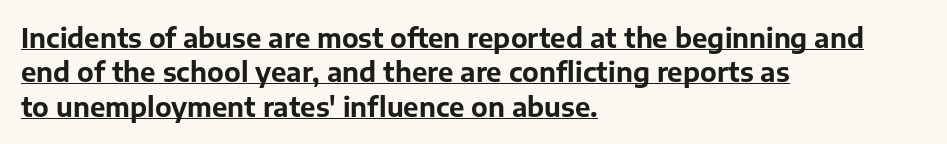
The image shows 26 px bold type, upright; set left-aligned, normal line spacing (1.32x), normal letter spacing, underlined.
